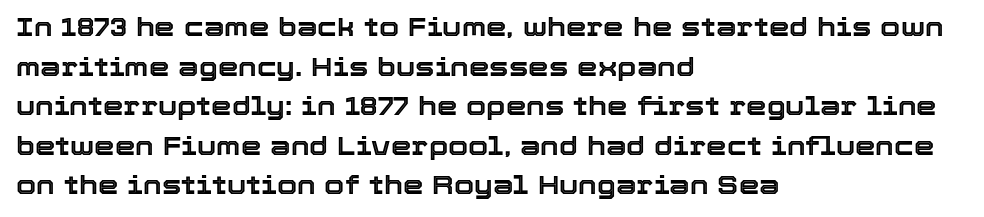
Q: Is the text italic (slanted)? A: No, it is upright.
Q: Is the text underlined? A: No.
Q: How is the paragraph aligned? A: Left-aligned.
Q: Is the spacing between letters normal or unusually wide? A: Normal.
Q: Is the spacing between lines tight, normal or loose? A: Normal.
